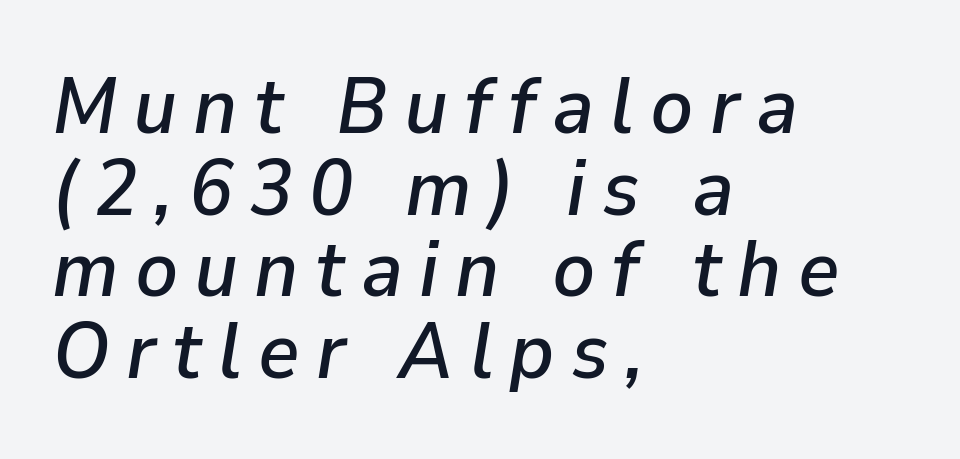
{"italic": "yes", "lean": "right", "slant_degrees": 9, "width": "normal", "stroke_contrast": "low", "x_height": "medium", "monospaced": "no", "underline": "no", "align": "left", "line_spacing": "tight", "line_spacing_ratio": 1.02, "letter_spacing": "wide", "letter_spacing_em": 0.2, "glyph_px": 80}
